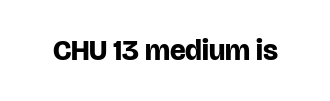
{"serif": "no", "italic": "no", "bold": "yes", "weight": "bold", "width": "normal", "stroke_contrast": "low", "x_height": "large", "monospaced": "no", "underline": "no", "letter_spacing": "normal", "letter_spacing_em": 0.0, "glyph_px": 29}
